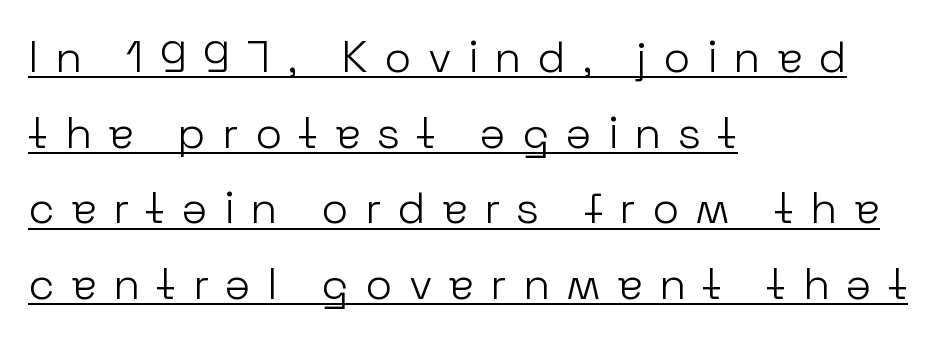
Where is the straight margin? On the left. Posture: vertical. A typesetter would label this face a sans. A typesetter would call this heavily tracked-out type.
